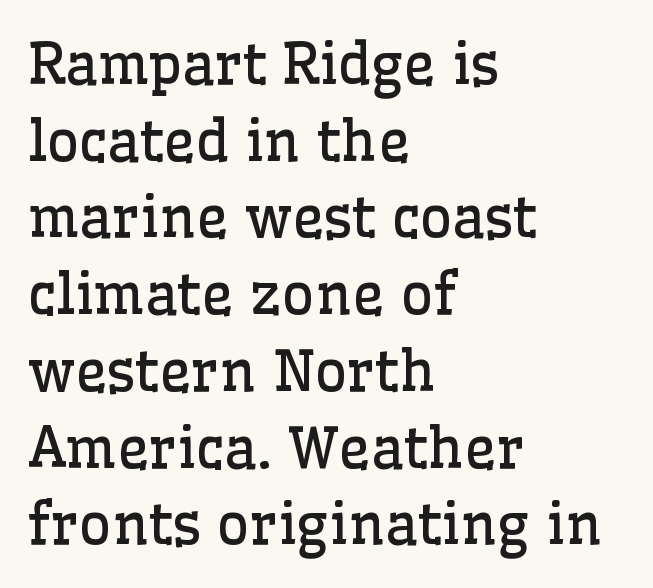
The image shows 56 px regular-weight serif type, upright; set left-aligned, normal line spacing (1.37x), normal letter spacing, not underlined; low stroke contrast and a medium x-height.
